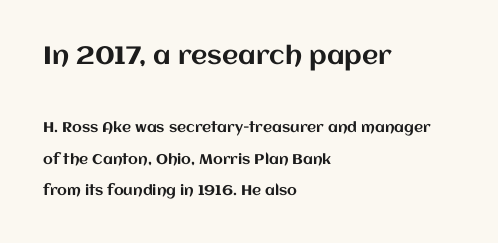
The upper block of text is set noticeably larger than the block beneath it. Underline: absent. The letters stand upright; this is a roman face. The rag falls on the right side of this text block. Horizontal bands of white between lines are thick stripes.
